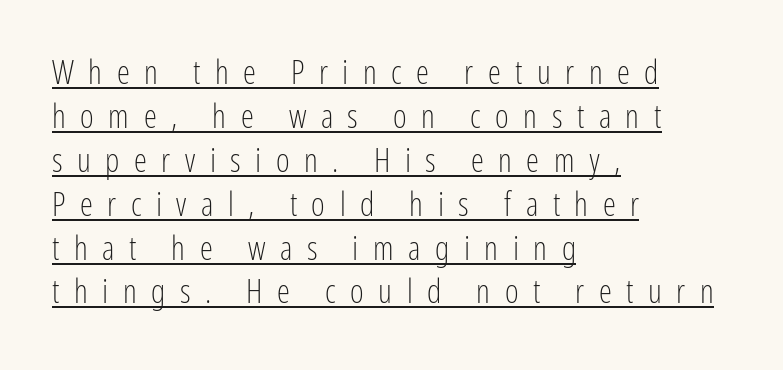
Q: Is the text bold? A: No.
Q: Is the text italic (slanted)? A: No, it is upright.
Q: Is the typeface a serif or a sans-serif typeface? A: Sans-serif.
Q: Is the text underlined? A: Yes.
Q: How is the paragraph aligned? A: Left-aligned.
Q: Is the spacing between letters normal or unusually wide? A: Unusually wide.
Q: Is the spacing between lines tight, normal or loose? A: Normal.
Q: Width (condensed, normal, or wide)? A: Condensed.
Q: Stroke contrast? A: Low.
Q: x-height? A: Medium.
Q: Monospaced? A: No.
